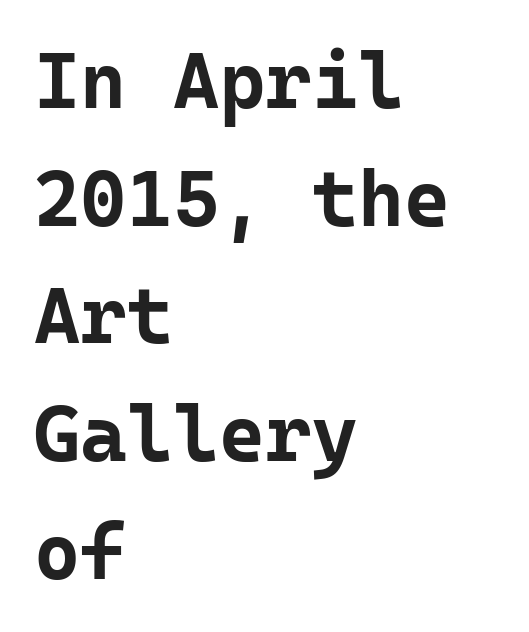
Designer's note — italics off, roman on. A typesetter would call this zero additional tracking. Lines of text with bare space underneath. Stroke thickness is high; the sample reads as a true bold.
